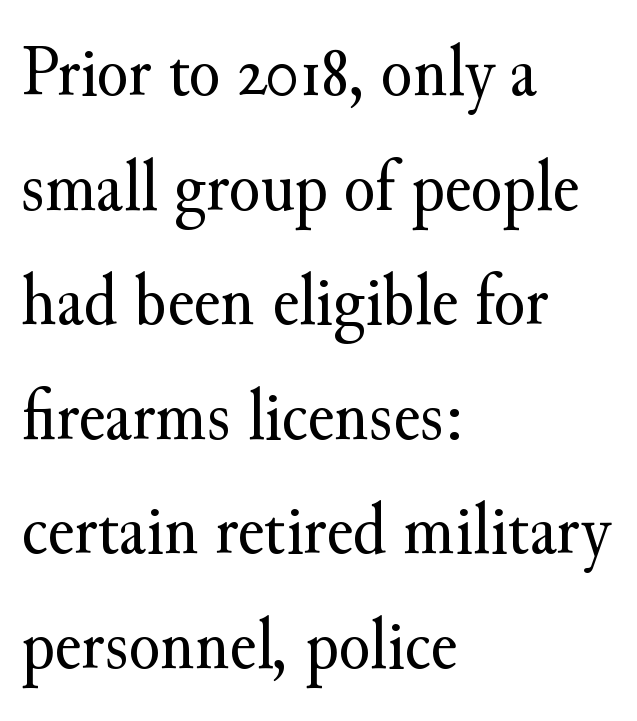
{"serif": "yes", "italic": "no", "bold": "no", "weight": "regular", "width": "normal", "stroke_contrast": "medium", "x_height": "small", "monospaced": "no", "underline": "no", "align": "left", "line_spacing": "normal", "line_spacing_ratio": 1.57, "letter_spacing": "normal", "letter_spacing_em": 0.0, "glyph_px": 73}
